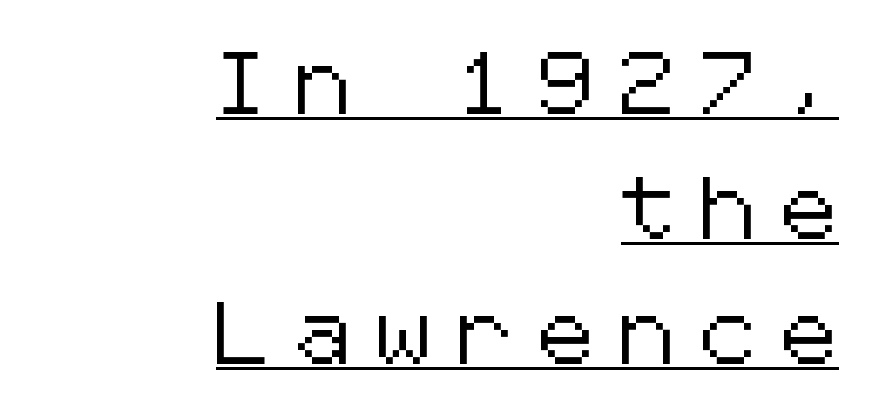
Grotesque or geometric, the face here clearly has no serifs. A continuous stroke trails under the words, as in a hyperlink. The lines are spread far apart with generous leading. Someone cranked the tracking dial way up on this one. The letters stand upright; this is a roman face. Each line ends at the same right margin while the left side varies.
